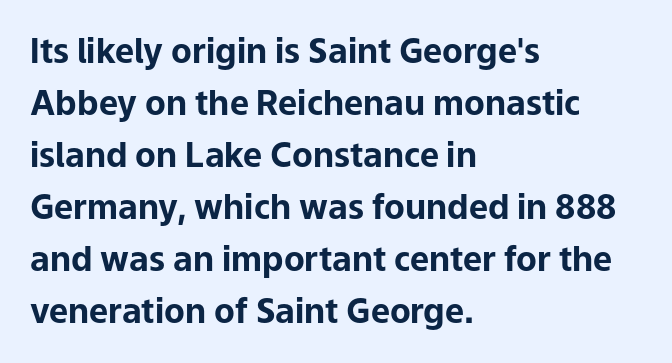
Q: Is the text bold? A: Yes.
Q: Is the text italic (slanted)? A: No, it is upright.
Q: Is the typeface a serif or a sans-serif typeface? A: Sans-serif.
Q: Is the text underlined? A: No.
Q: How is the paragraph aligned? A: Left-aligned.
Q: Is the spacing between letters normal or unusually wide? A: Normal.
Q: Is the spacing between lines tight, normal or loose? A: Normal.
Q: Width (condensed, normal, or wide)? A: Normal.
Q: Stroke contrast? A: Low.
Q: x-height? A: Medium.
Q: Monospaced? A: No.
